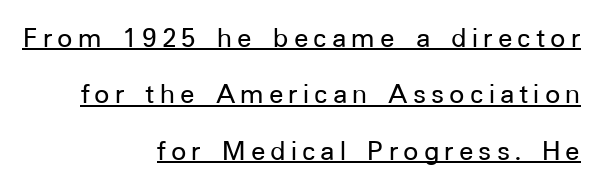
The words here are underlined. Style check: upright. Alignment: flush right. The face used here is a sans, in the tradition of grotesques and geometrics. The passage shown is typed in a proportional face where columns would drift.
